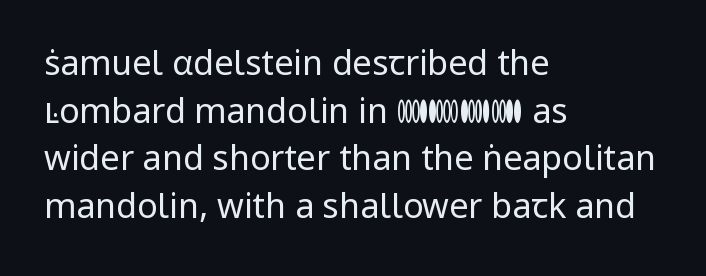
The image shows 34 px regular-weight sans-serif type, upright; set left-aligned, normal line spacing (1.4x), normal letter spacing, not underlined; low stroke contrast and a medium x-height.
